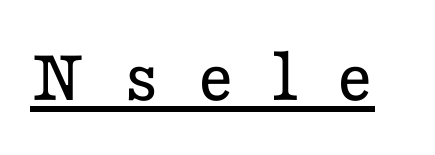
The image shows 78 px regular-weight, wide serif type, upright; set unusually wide letter spacing (+0.48 em), underlined; low stroke contrast and a medium x-height.
